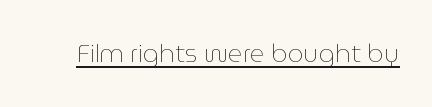
Q: Is the text bold? A: No.
Q: Is the text italic (slanted)? A: No, it is upright.
Q: Is the text underlined? A: Yes.
Q: Is the spacing between letters normal or unusually wide? A: Normal.
